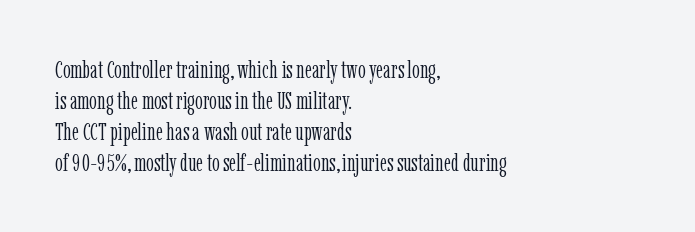
{"italic": "no", "bold": "no", "underline": "no", "align": "left", "line_spacing": "normal", "line_spacing_ratio": 1.29, "letter_spacing": "normal", "letter_spacing_em": 0.0, "glyph_px": 24}
